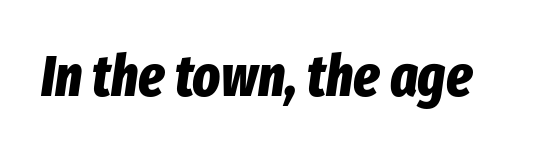
{"italic": "yes", "lean": "right", "slant_degrees": 8, "bold": "yes", "weight": "bold", "width": "condensed", "stroke_contrast": "low", "x_height": "medium", "monospaced": "no", "underline": "no", "letter_spacing": "normal", "letter_spacing_em": 0.0, "glyph_px": 58}
